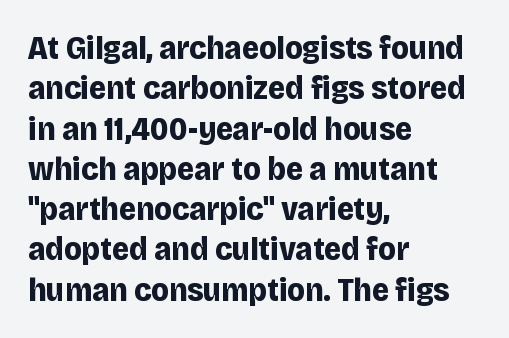
{"serif": "no", "italic": "no", "bold": "yes", "weight": "bold", "width": "normal", "stroke_contrast": "low", "x_height": "large", "monospaced": "no", "underline": "no", "align": "left", "line_spacing_ratio": 1.22, "letter_spacing": "normal", "letter_spacing_em": 0.0, "glyph_px": 33}
